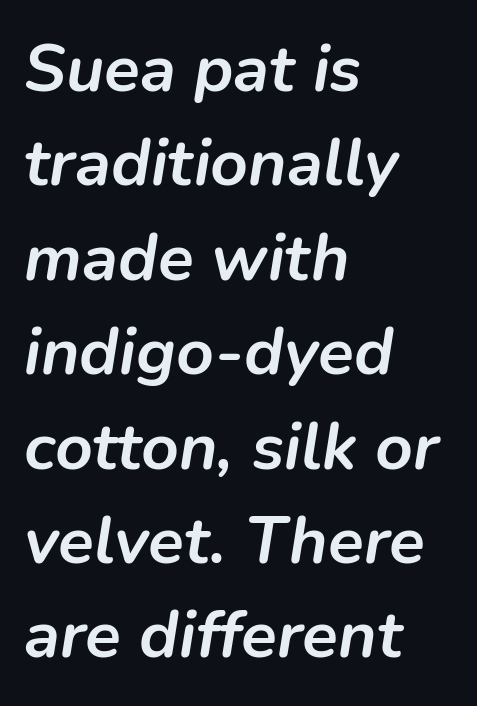
{"italic": "yes", "lean": "right", "slant_degrees": 9, "bold": "yes", "weight": "semibold", "width": "normal", "stroke_contrast": "low", "x_height": "medium", "monospaced": "no", "underline": "no", "align": "left", "line_spacing": "normal", "line_spacing_ratio": 1.43, "letter_spacing": "normal", "letter_spacing_em": 0.0, "glyph_px": 66}
